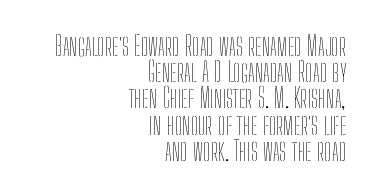
Q: Is the text bold? A: No.
Q: Is the text italic (slanted)? A: No, it is upright.
Q: Is the text underlined? A: No.
Q: How is the paragraph aligned? A: Right-aligned.
Q: Is the spacing between letters normal or unusually wide? A: Normal.
Q: Is the spacing between lines tight, normal or loose? A: Tight.
